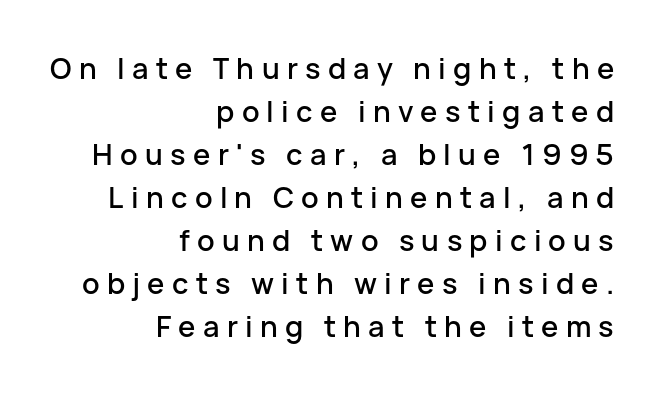
The image shows 29 px sans-serif type, upright; set right-aligned, normal line spacing (1.48x), unusually wide letter spacing (+0.25 em), not underlined; low stroke contrast and a medium x-height.
